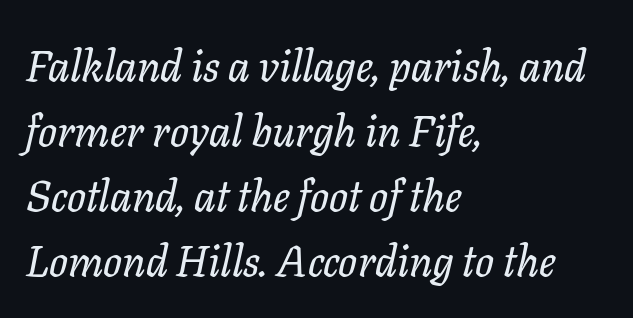
Reading down the block, your eye returns to a fixed left position each line. Is this a fixed-width face? No — the glyphs have proportional, varying widths. Regular leading. Notice how the stems are inclined rather than vertical — that's the hallmark of italics.
